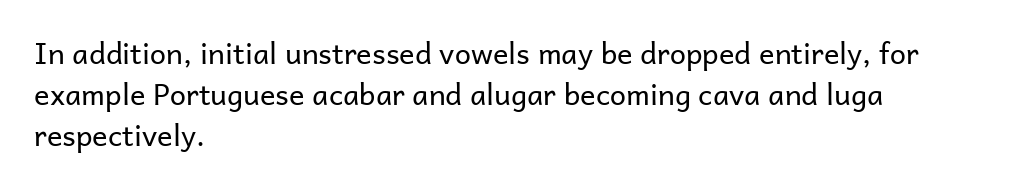
{"serif": "no", "italic": "no", "bold": "no", "weight": "regular", "width": "normal", "stroke_contrast": "low", "x_height": "medium", "monospaced": "no", "underline": "no", "align": "left", "line_spacing": "normal", "line_spacing_ratio": 1.41, "letter_spacing": "normal", "letter_spacing_em": 0.0, "glyph_px": 29}
